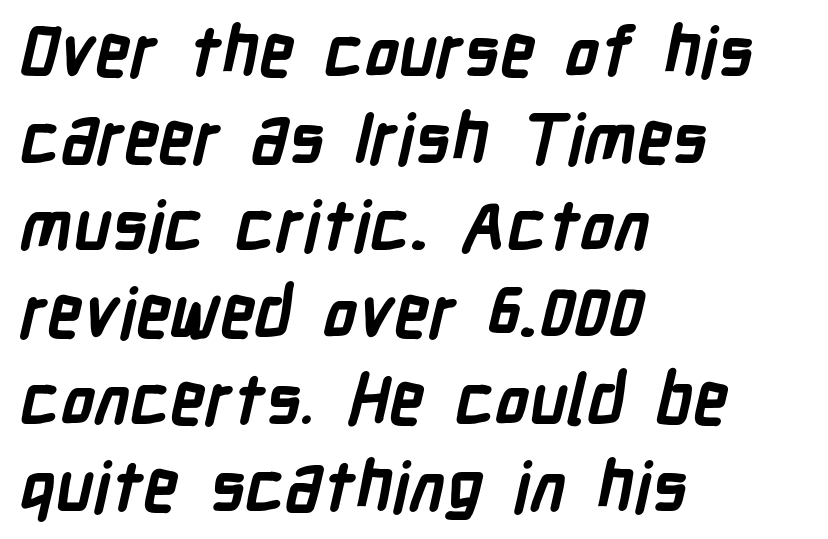
Inter-character spacing is left at the font's built-in metrics. Looks like regular typesetting: each glyph gets only the width it needs. The ragged edge is on the right, which tells us the setting is flush left. Honestly, there is no underline to notice here at all. Rows of type keep a routine distance in the vertical direction. The sample has been set heavy, in full bold.
